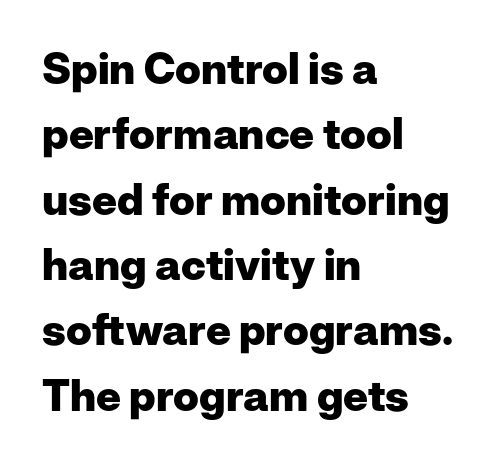
Q: Is the text bold? A: Yes.
Q: Is the text italic (slanted)? A: No, it is upright.
Q: Is the typeface a serif or a sans-serif typeface? A: Sans-serif.
Q: Is the text underlined? A: No.
Q: How is the paragraph aligned? A: Left-aligned.
Q: Is the spacing between letters normal or unusually wide? A: Normal.
Q: Is the spacing between lines tight, normal or loose? A: Normal.
Q: Width (condensed, normal, or wide)? A: Normal.
Q: Stroke contrast? A: Low.
Q: x-height? A: Medium.
Q: Monospaced? A: No.
